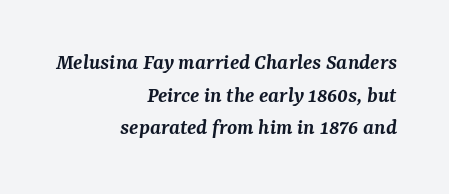
These lines sit exactly where default settings would place them. Tracking here is standard; glyphs follow each other at the usual distance. Posture: slanted. The rag falls on the left side of this text block. The face used here is a semibold: visibly heavier than regular, lighter than bold.
